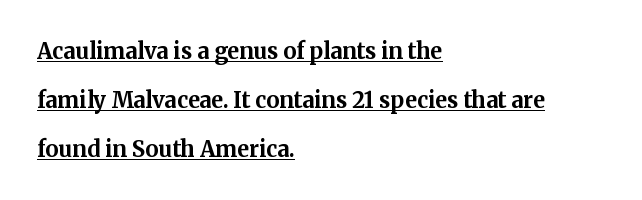
Vertical strokes here are truly vertical. I'd describe the lettering as bold — thick and assertive. Alignment: flush left. A great deal of white space separates one row of letters from the next.
